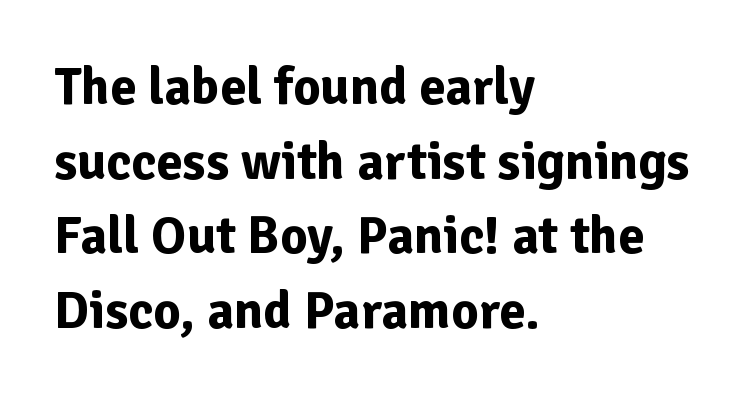
The image shows 53 px bold sans-serif type, upright; set left-aligned, normal line spacing (1.41x), normal letter spacing, not underlined; low stroke contrast and a medium x-height.
